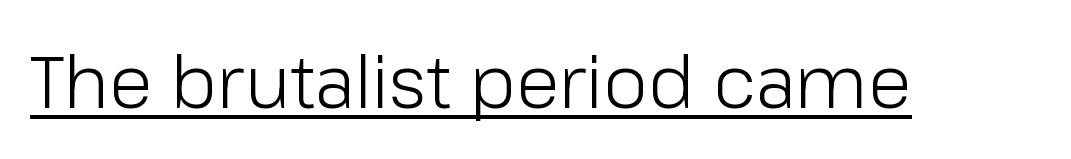
The image shows 72 px light sans-serif type, upright; set normal letter spacing, underlined; low stroke contrast and a medium x-height.
